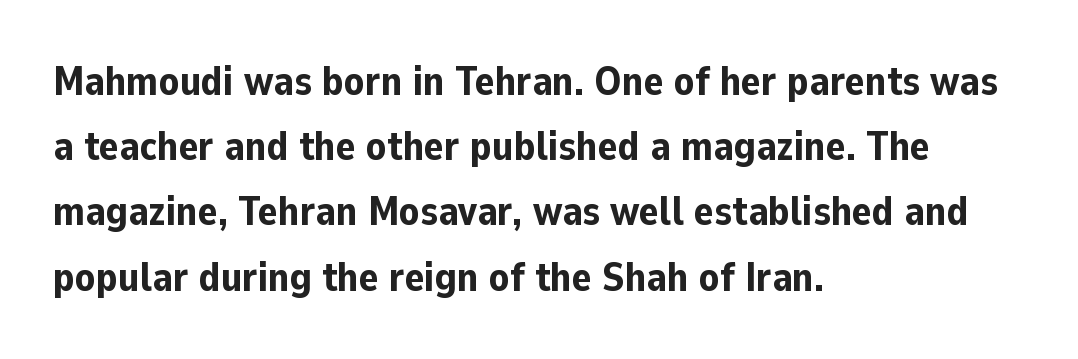
When letters stand straight like this, we call the style roman or upright. Do the characters align in a grid? No, the font is proportional. In terms of leading, this rendering sits right in the middle. There is no visible air inserted between adjacent glyphs. No word sits above an underline. Stroke thickness is high; the sample reads as a true bold.
